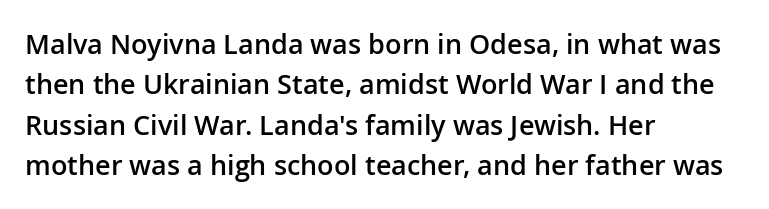
Glyph-to-glyph distance matches everyday printed text. Beneath every word, the page is bare. What's the leading like? Ordinary, nothing unusual. Typographic density is moderately raised because the face is semibold. Vertical strokes here are truly vertical.
